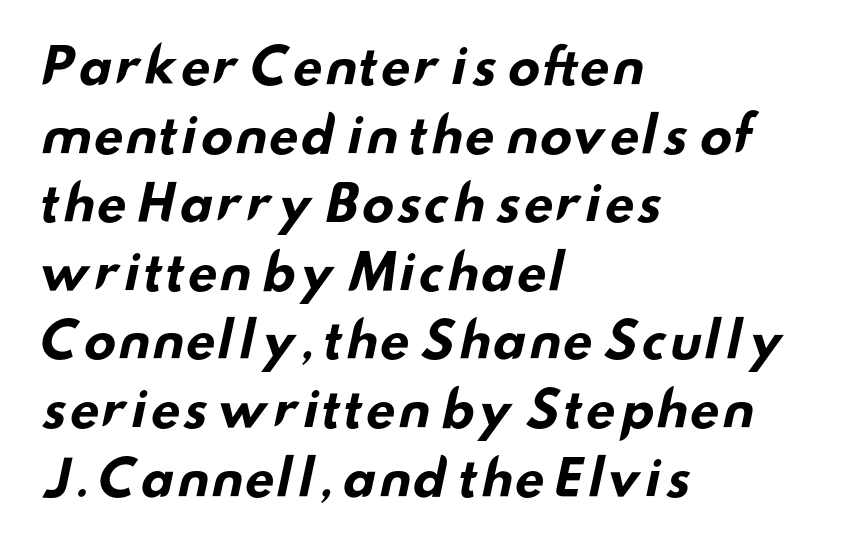
Q: Is the text bold? A: Yes.
Q: Is the typeface a serif or a sans-serif typeface? A: Sans-serif.
Q: Is the text underlined? A: No.
Q: How is the paragraph aligned? A: Left-aligned.
Q: Is the spacing between letters normal or unusually wide? A: Normal.
Q: Is the spacing between lines tight, normal or loose? A: Normal.
Q: Width (condensed, normal, or wide)? A: Wide.
Q: Stroke contrast? A: Low.
Q: x-height? A: Small.
Q: Monospaced? A: No.
